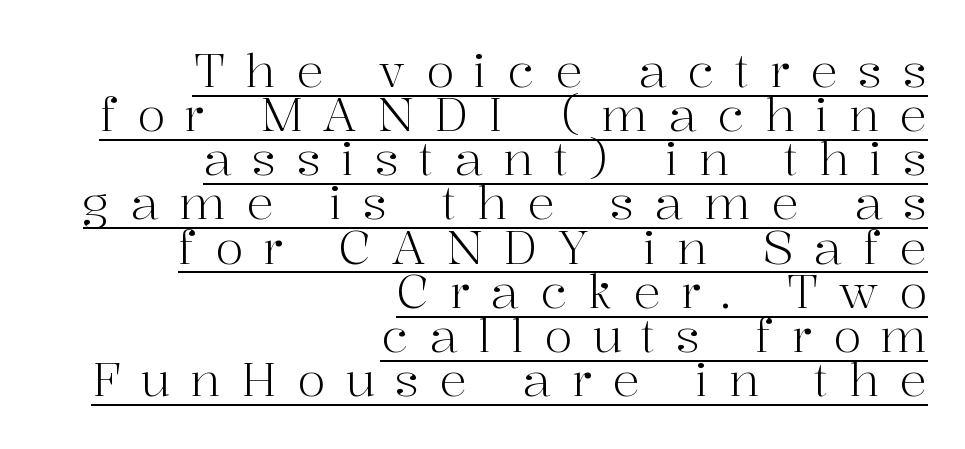
Q: Is the text bold? A: No.
Q: Is the text italic (slanted)? A: No, it is upright.
Q: Is the typeface a serif or a sans-serif typeface? A: Serif.
Q: Is the text underlined? A: Yes.
Q: How is the paragraph aligned? A: Right-aligned.
Q: Is the spacing between letters normal or unusually wide? A: Unusually wide.
Q: Is the spacing between lines tight, normal or loose? A: Tight.
Q: Width (condensed, normal, or wide)? A: Normal.
Q: Stroke contrast? A: High.
Q: x-height? A: Medium.
Q: Monospaced? A: No.
